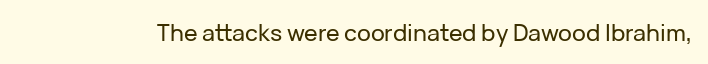
The image shows 23 px text type, upright; set normal letter spacing, not underlined.
